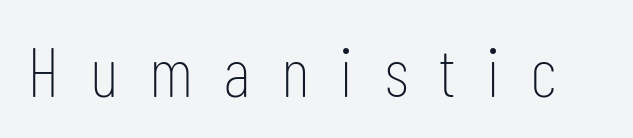
Characters follow at a spacing far wider than the type designer built in. When letters stand straight like this, we call the style roman or upright. Nope, no serifs anywhere on these letters. You could not count columns in this text — the font is proportionally spaced.
